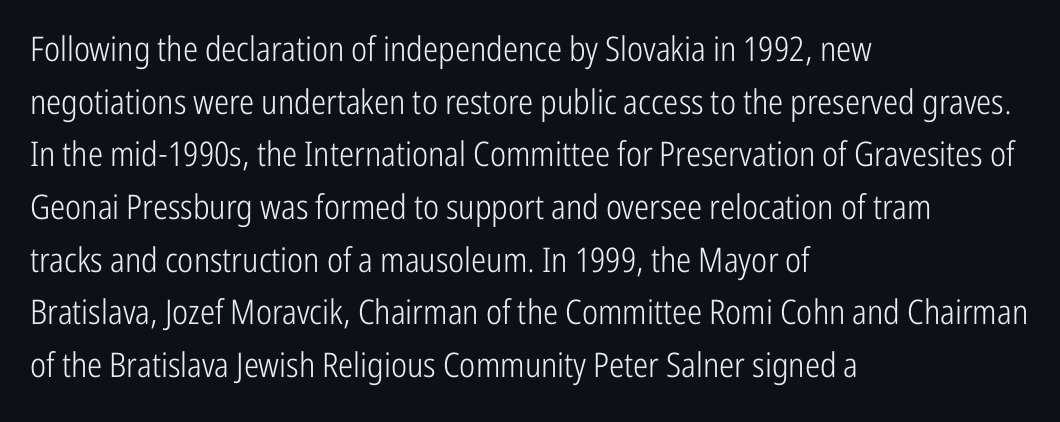
The passage shown has conventional tracking throughout. Each line starts at the same left margin while the right side varies. The font sits on the lighter half of the weight spectrum, regular included. Serifs: no, the terminals of the letterforms are clean. Vertical spacing — default.
